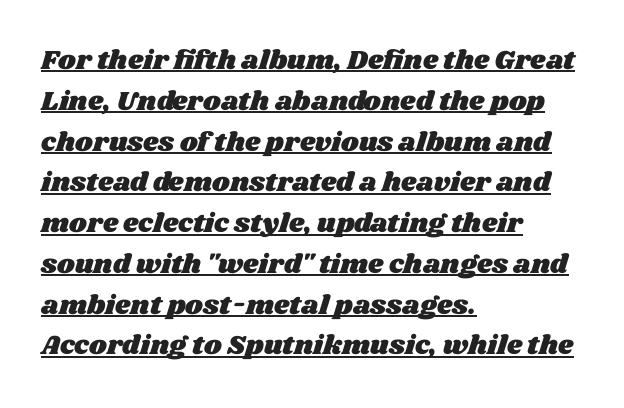
{"underline": "yes", "align": "left", "line_spacing": "normal", "line_spacing_ratio": 1.51, "letter_spacing": "normal", "letter_spacing_em": 0.0, "glyph_px": 27}
